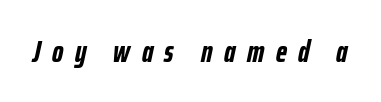
The image shows 31 px semibold, condensed type, italic (leaning right); set unusually wide letter spacing (+0.37 em), not underlined; low stroke contrast and a medium x-height.
